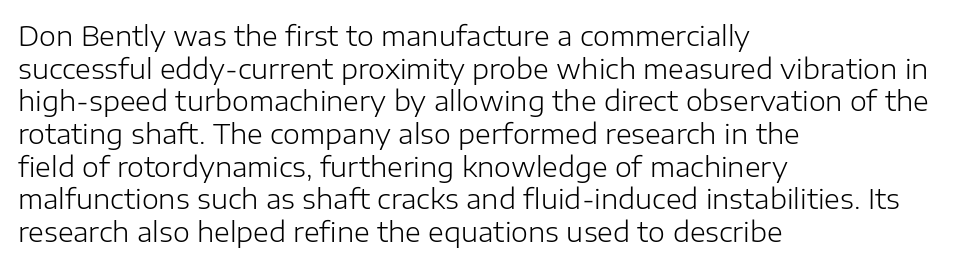
Q: Is the text bold? A: No.
Q: Is the text italic (slanted)? A: No, it is upright.
Q: Is the text underlined? A: No.
Q: How is the paragraph aligned? A: Left-aligned.
Q: Is the spacing between letters normal or unusually wide? A: Normal.
